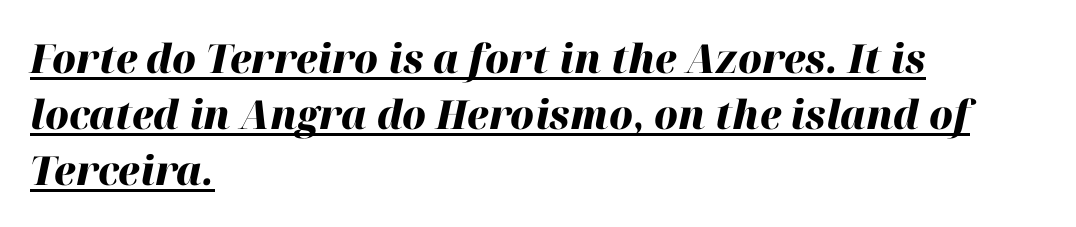
The image shows 40 px heavy type, italic (leaning right); set left-aligned, normal line spacing (1.4x), normal letter spacing, underlined; high stroke contrast and a medium x-height.
